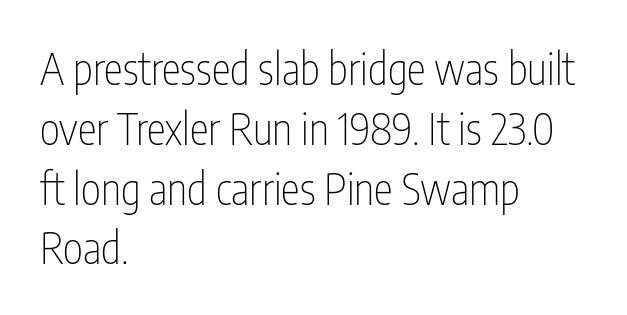
The image shows 43 px thin, condensed sans-serif type, upright; set left-aligned, normal line spacing (1.39x), normal letter spacing, not underlined; low stroke contrast and a medium x-height.
